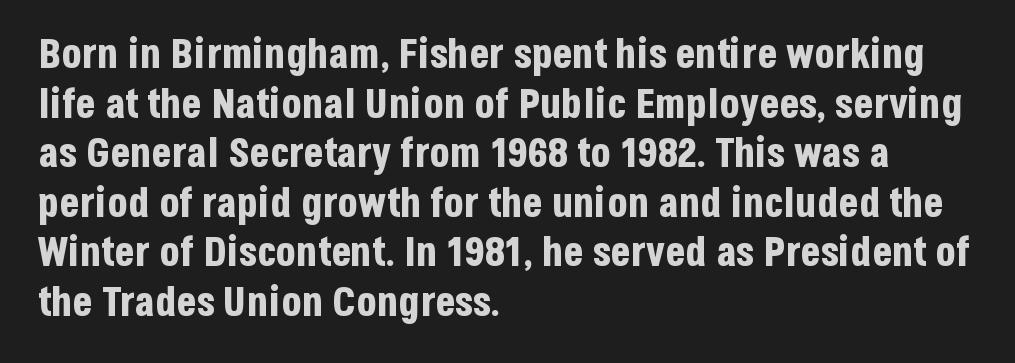
Q: Is the text bold? A: Yes.
Q: Is the text italic (slanted)? A: No, it is upright.
Q: Is the typeface a serif or a sans-serif typeface? A: Sans-serif.
Q: Is the text underlined? A: No.
Q: How is the paragraph aligned? A: Left-aligned.
Q: Is the spacing between letters normal or unusually wide? A: Normal.
Q: Width (condensed, normal, or wide)? A: Condensed.
Q: Stroke contrast? A: Low.
Q: x-height? A: Large.
Q: Monospaced? A: No.
